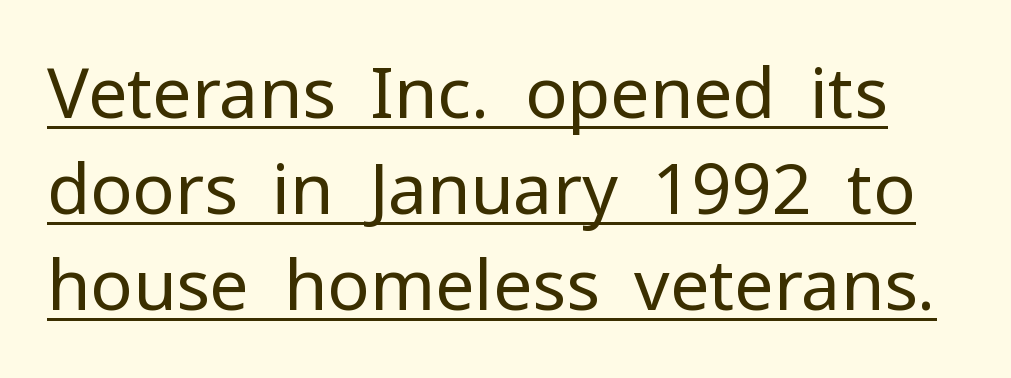
The image shows 70 px regular-weight sans-serif type, upright; set normal line spacing (1.37x), normal letter spacing, underlined; low stroke contrast and a medium x-height.
